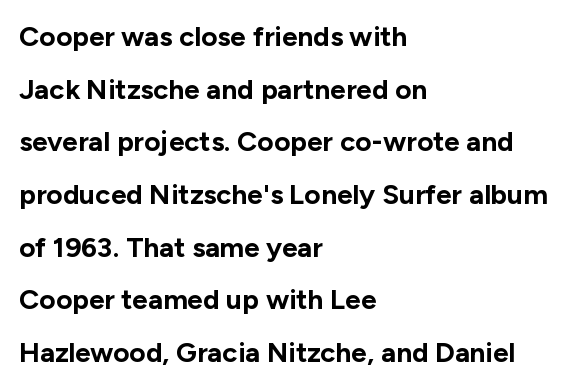
The image shows 28 px bold sans-serif type, upright; set left-aligned, line spacing 1.88x, normal letter spacing, not underlined; low stroke contrast and a medium x-height.
